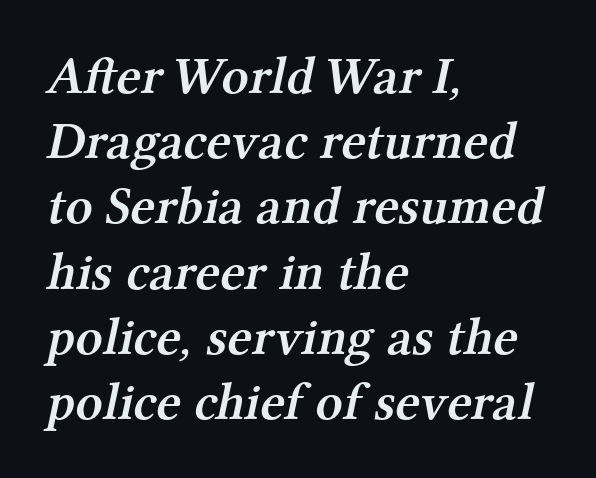
{"serif": "yes", "bold": "semi", "weight": "semibold", "width": "normal", "stroke_contrast": "medium", "x_height": "medium", "monospaced": "no", "underline": "no", "align": "left", "line_spacing_ratio": 1.23, "letter_spacing": "normal", "letter_spacing_em": 0.0, "glyph_px": 53}
